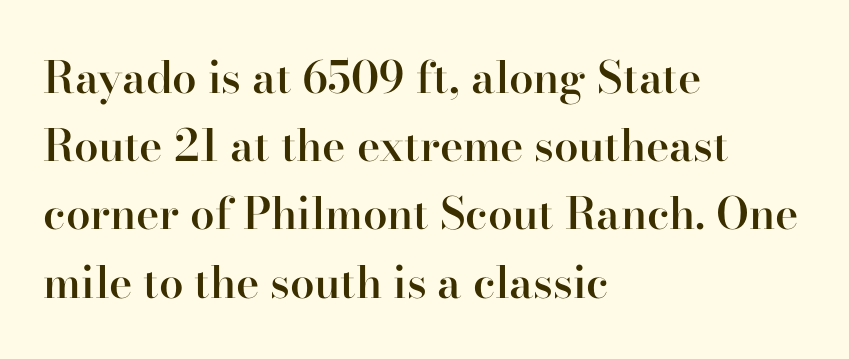
{"serif": "yes", "italic": "no", "bold": "semi", "weight": "semibold", "width": "normal", "stroke_contrast": "high", "x_height": "small", "monospaced": "no", "underline": "no", "align": "left", "line_spacing": "normal", "line_spacing_ratio": 1.55, "letter_spacing": "normal", "letter_spacing_em": 0.0, "glyph_px": 44}
